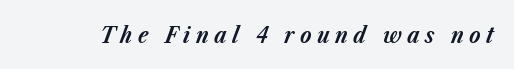
{"italic": "yes", "lean": "right", "slant_degrees": 23, "bold": "yes", "underline": "no", "letter_spacing": "wide", "letter_spacing_em": 0.24, "glyph_px": 23}
